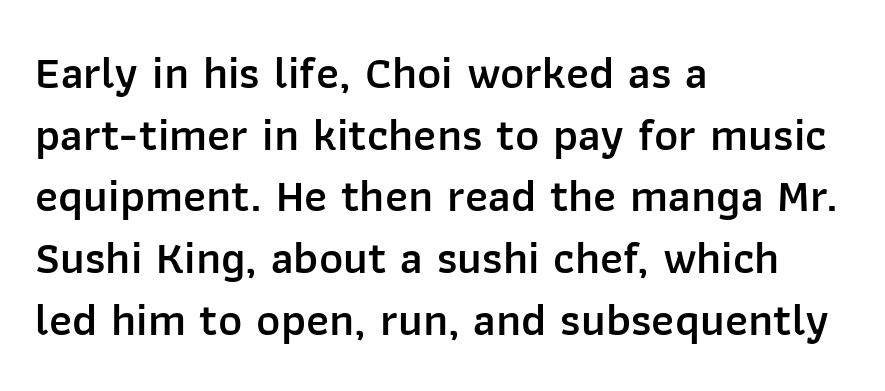
{"serif": "no", "italic": "no", "bold": "semi", "weight": "semibold", "width": "normal", "stroke_contrast": "low", "x_height": "medium", "monospaced": "no", "underline": "no", "align": "left", "line_spacing": "normal", "line_spacing_ratio": 1.34, "letter_spacing": "normal", "letter_spacing_em": 0.0, "glyph_px": 46}
